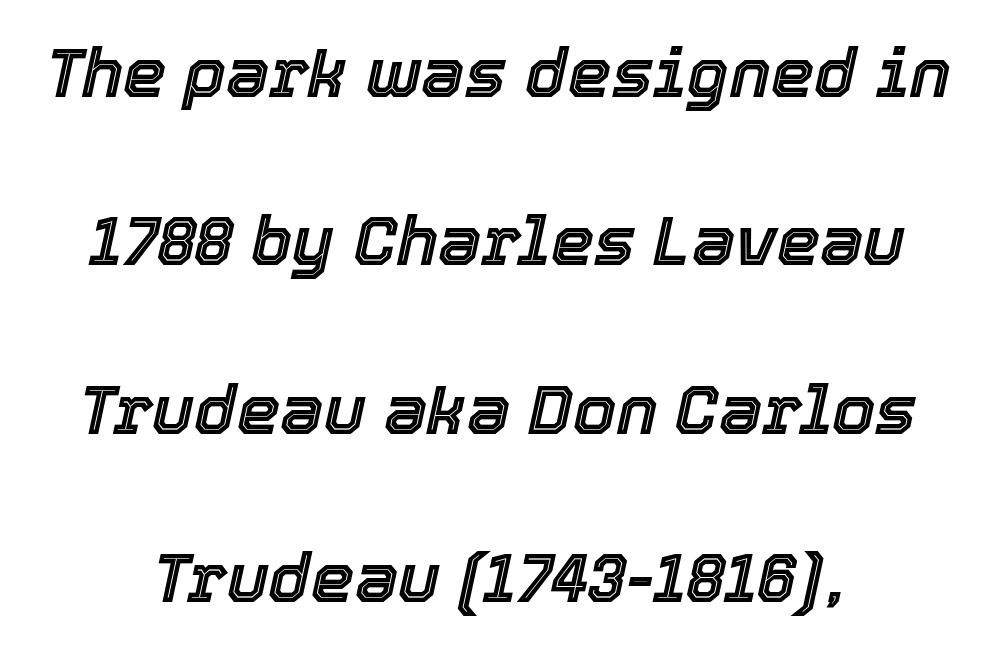
Q: Is the text italic (slanted)? A: Yes, it leans right by about 12 degrees.
Q: Is the text underlined? A: No.
Q: How is the paragraph aligned? A: Centered.
Q: Is the spacing between letters normal or unusually wide? A: Normal.
Q: Is the spacing between lines tight, normal or loose? A: Loose.
Q: Width (condensed, normal, or wide)? A: Normal.
Q: x-height? A: Medium.
Q: Monospaced? A: No.
